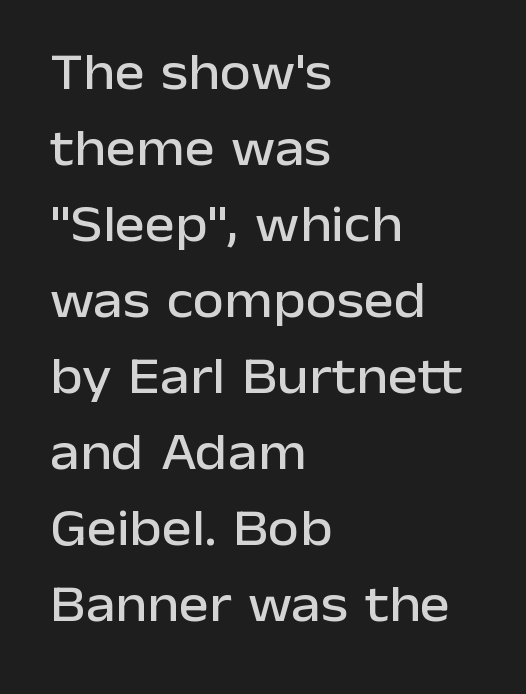
The image shows 51 px sans-serif type, upright; set left-aligned, normal line spacing (1.49x), normal letter spacing, not underlined; low stroke contrast and a medium x-height.
